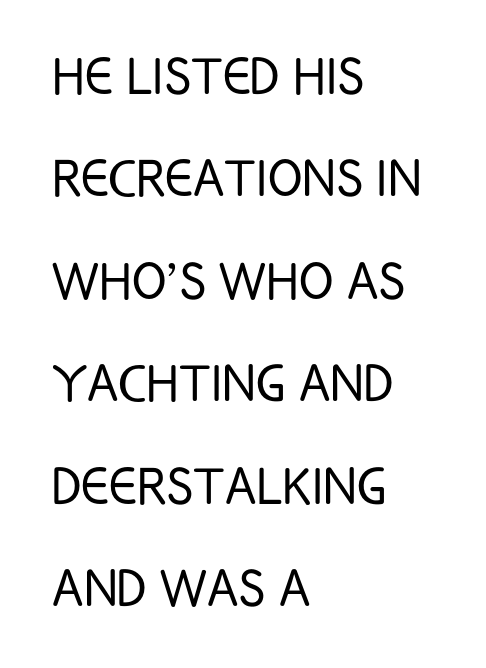
Q: Is the text bold? A: No.
Q: Is the text italic (slanted)? A: No, it is upright.
Q: Is the typeface a serif or a sans-serif typeface? A: Sans-serif.
Q: Is the text underlined? A: No.
Q: How is the paragraph aligned? A: Left-aligned.
Q: Is the spacing between letters normal or unusually wide? A: Normal.
Q: Is the spacing between lines tight, normal or loose? A: Normal.
Q: Width (condensed, normal, or wide)? A: Condensed.
Q: Stroke contrast? A: Low.
Q: x-height? A: Large.
Q: Monospaced? A: No.
